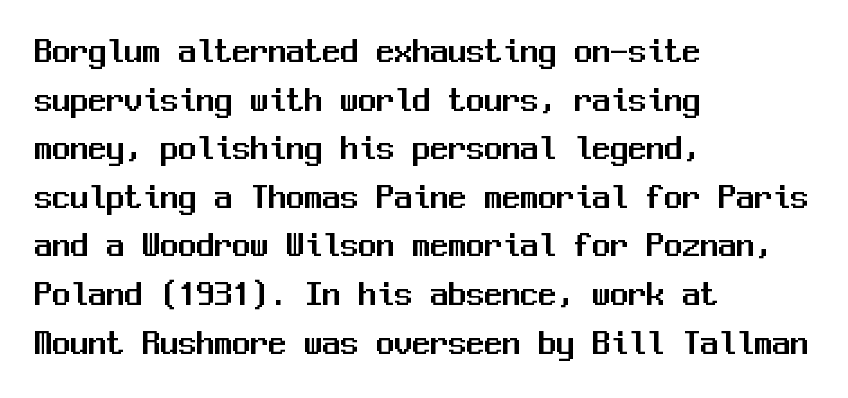
The image shows 36 px sans-serif type, upright, monospaced; set left-aligned, normal line spacing (1.35x), normal letter spacing, not underlined; medium stroke contrast and a medium x-height.
